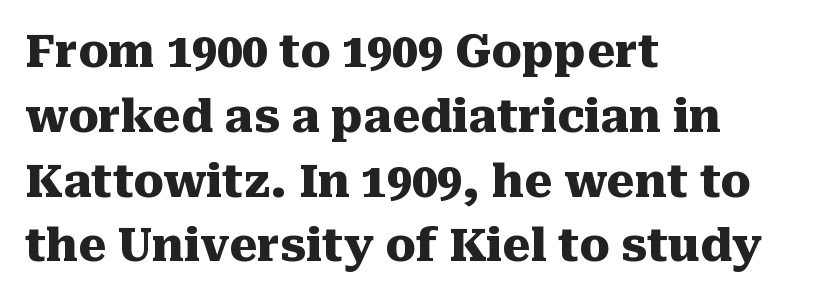
Q: Is the text bold? A: Yes.
Q: Is the text italic (slanted)? A: No, it is upright.
Q: Is the typeface a serif or a sans-serif typeface? A: Serif.
Q: Is the text underlined? A: No.
Q: How is the paragraph aligned? A: Left-aligned.
Q: Is the spacing between letters normal or unusually wide? A: Normal.
Q: Is the spacing between lines tight, normal or loose? A: Normal.
Q: Width (condensed, normal, or wide)? A: Normal.
Q: Stroke contrast? A: Medium.
Q: x-height? A: Medium.
Q: Monospaced? A: No.
